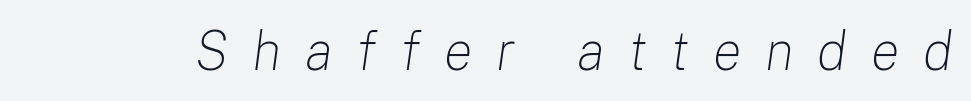
{"italic": "yes", "lean": "right", "slant_degrees": 8, "bold": "no", "weight": "light", "width": "normal", "stroke_contrast": "low", "x_height": "medium", "monospaced": "no", "underline": "no", "letter_spacing": "wide", "letter_spacing_em": 0.44, "glyph_px": 54}
